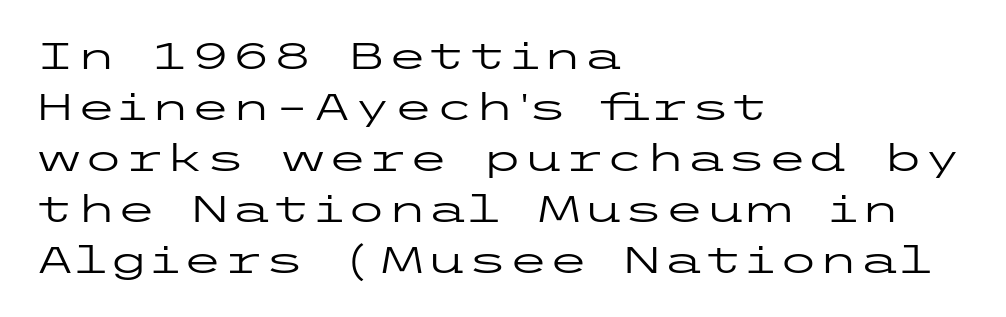
Q: Is the text bold? A: No.
Q: Is the text italic (slanted)? A: No, it is upright.
Q: Is the typeface a serif or a sans-serif typeface? A: Sans-serif.
Q: Is the text underlined? A: No.
Q: How is the paragraph aligned? A: Left-aligned.
Q: Is the spacing between letters normal or unusually wide? A: Normal.
Q: Is the spacing between lines tight, normal or loose? A: Normal.
Q: Width (condensed, normal, or wide)? A: Wide.
Q: Stroke contrast? A: Low.
Q: x-height? A: Medium.
